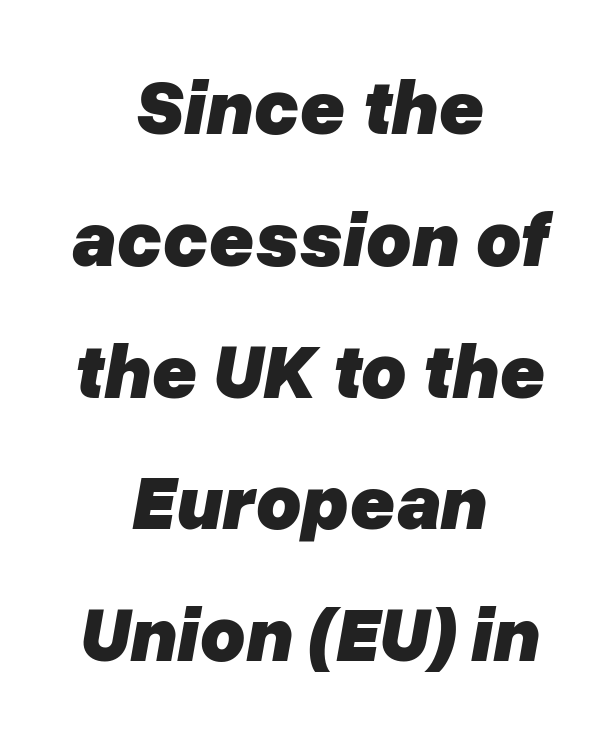
{"italic": "yes", "lean": "right", "slant_degrees": 10, "bold": "yes", "weight": "heavy", "width": "normal", "stroke_contrast": "low", "x_height": "medium", "monospaced": "no", "underline": "no", "align": "center", "line_spacing": "normal", "line_spacing_ratio": 1.69, "letter_spacing": "normal", "letter_spacing_em": 0.0, "glyph_px": 78}
